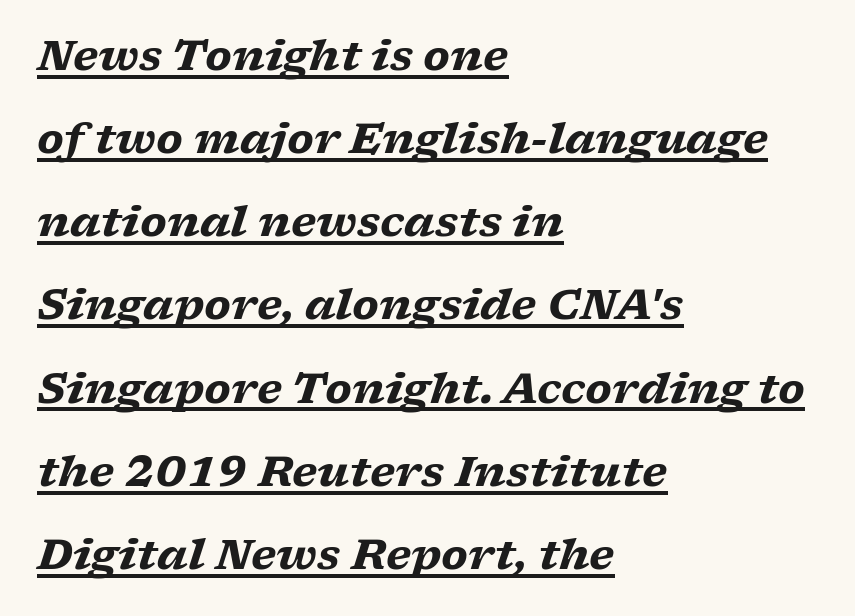
The image shows 42 px heavy, wide serif type, italic (leaning right); set left-aligned, loose line spacing (1.98x), normal letter spacing, underlined; low stroke contrast and a medium x-height.
